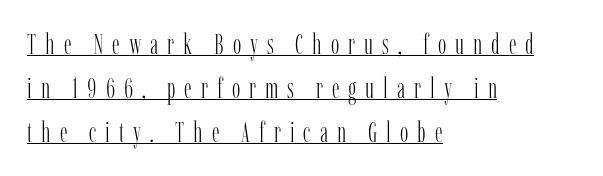
The type family on display is of the serif kind. Does the leading feel generous? No, just average. Notice how the passage keeps a crisp vertical edge on the left only. Varying glyph widths throughout — classic text-font behaviour. Each stroke keeps to a modest, everyday thickness or less. Underline: present.
